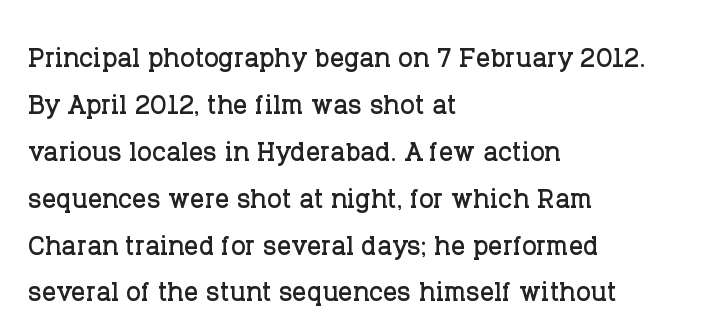
Q: Is the text italic (slanted)? A: No, it is upright.
Q: Is the typeface a serif or a sans-serif typeface? A: Serif.
Q: Is the text underlined? A: No.
Q: How is the paragraph aligned? A: Left-aligned.
Q: Is the spacing between letters normal or unusually wide? A: Normal.
Q: Is the spacing between lines tight, normal or loose? A: Normal.
Q: Width (condensed, normal, or wide)? A: Normal.
Q: Stroke contrast? A: Low.
Q: x-height? A: Large.
Q: Monospaced? A: No.
